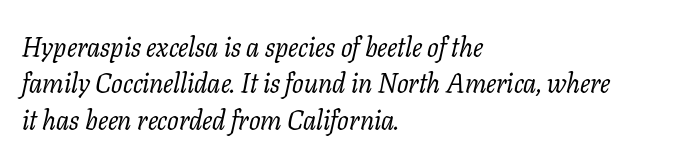
Q: Is the text bold? A: No.
Q: Is the text italic (slanted)? A: Yes, it leans right by about 11 degrees.
Q: Is the text underlined? A: No.
Q: How is the paragraph aligned? A: Left-aligned.
Q: Is the spacing between letters normal or unusually wide? A: Normal.
Q: Is the spacing between lines tight, normal or loose? A: Normal.
